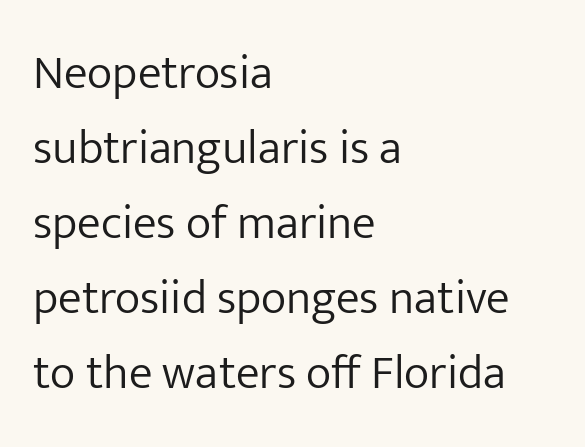
{"serif": "no", "italic": "no", "bold": "no", "weight": "light", "width": "normal", "stroke_contrast": "low", "x_height": "medium", "monospaced": "no", "underline": "no", "align": "left", "line_spacing": "normal", "line_spacing_ratio": 1.56, "letter_spacing": "normal", "letter_spacing_em": 0.0, "glyph_px": 48}
